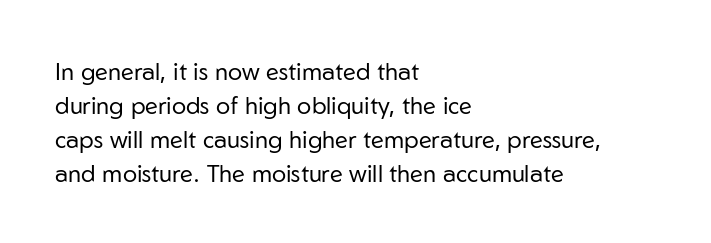
Q: Is the text bold? A: No.
Q: Is the text italic (slanted)? A: No, it is upright.
Q: Is the text underlined? A: No.
Q: How is the paragraph aligned? A: Left-aligned.
Q: Is the spacing between letters normal or unusually wide? A: Normal.
Q: Is the spacing between lines tight, normal or loose? A: Normal.
